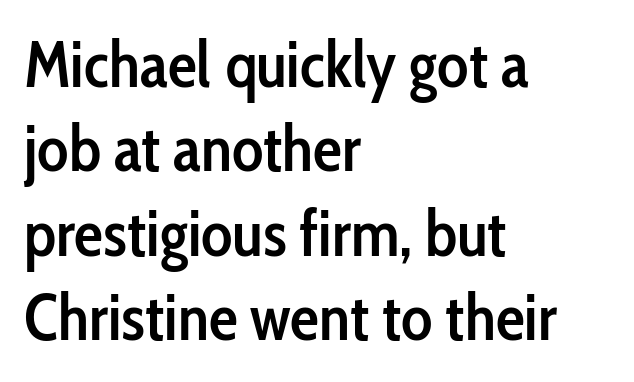
{"serif": "no", "italic": "no", "bold": "semi", "weight": "semibold", "width": "condensed", "stroke_contrast": "low", "x_height": "medium", "monospaced": "no", "underline": "no", "align": "left", "line_spacing": "normal", "line_spacing_ratio": 1.3, "letter_spacing": "normal", "letter_spacing_em": 0.0, "glyph_px": 65}
